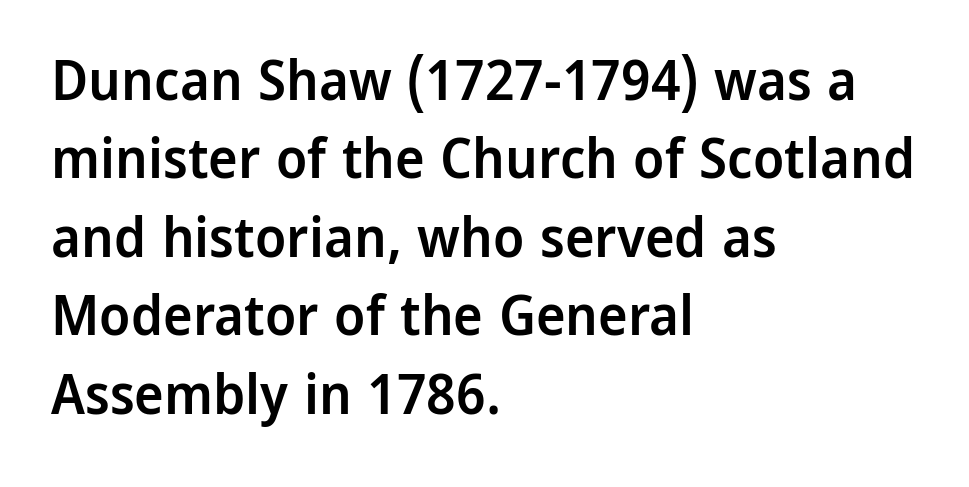
Q: Is the text bold? A: Semi-bold.
Q: Is the text italic (slanted)? A: No, it is upright.
Q: Is the typeface a serif or a sans-serif typeface? A: Sans-serif.
Q: Is the text underlined? A: No.
Q: How is the paragraph aligned? A: Left-aligned.
Q: Is the spacing between letters normal or unusually wide? A: Normal.
Q: Is the spacing between lines tight, normal or loose? A: Normal.
Q: Width (condensed, normal, or wide)? A: Normal.
Q: Stroke contrast? A: Low.
Q: x-height? A: Medium.
Q: Monospaced? A: No.
